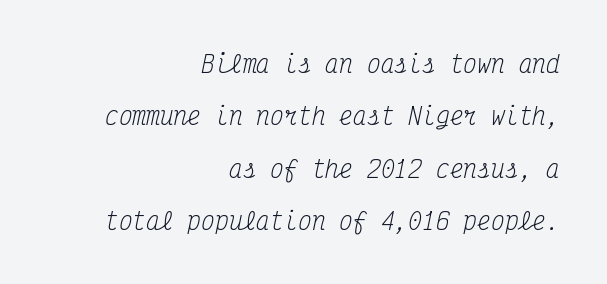
{"italic": "yes", "lean": "right", "slant_degrees": 12, "bold": "no", "underline": "no", "align": "right", "line_spacing": "loose", "line_spacing_ratio": 2.28, "letter_spacing": "normal", "letter_spacing_em": 0.0, "glyph_px": 23}
